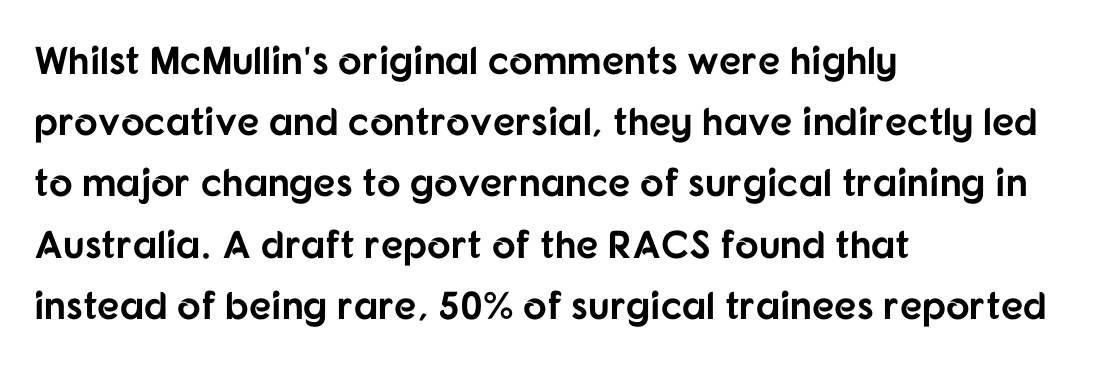
Does the copy run flush right? No — it runs flush left. The letters advance in unequal steps, a hallmark of proportional type. Words appear dense and cohesive because spacing is normal. The string is rendered with underlining switched off. The block of text has a typical density, with ordinary space between rows.
